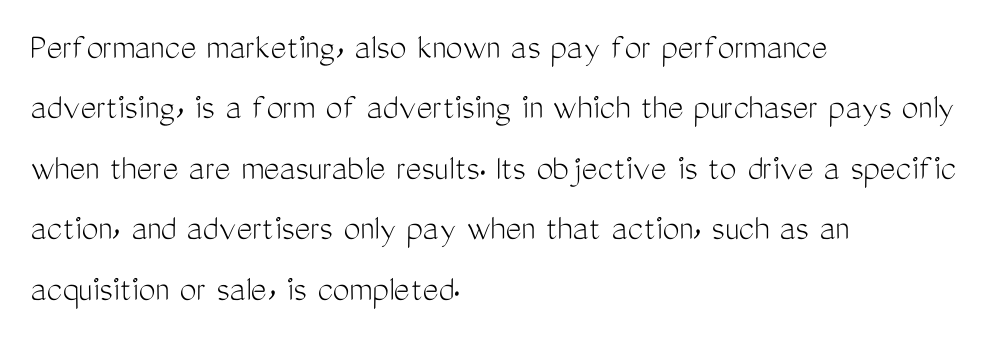
No letter is thick-stroked: the sample isn't bold. When letters stand straight like this, we call the style roman or upright. Think of a printed novel: that variable character pitch is what you see here. Tracking here is standard; glyphs follow each other at the usual distance. The rows are spaced the way most documents space them. These lines are set flush left with a ragged right edge.
